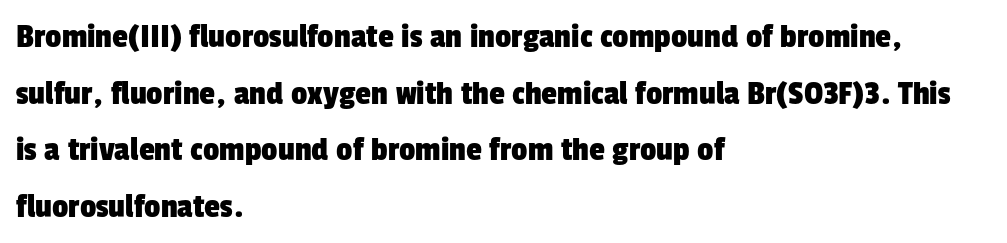
Q: Is the typeface a serif or a sans-serif typeface? A: Sans-serif.
Q: Is the text underlined? A: No.
Q: How is the paragraph aligned? A: Left-aligned.
Q: Is the spacing between letters normal or unusually wide? A: Normal.
Q: Is the spacing between lines tight, normal or loose? A: Normal.
Q: Width (condensed, normal, or wide)? A: Condensed.
Q: Stroke contrast? A: Low.
Q: x-height? A: Medium.
Q: Monospaced? A: No.
